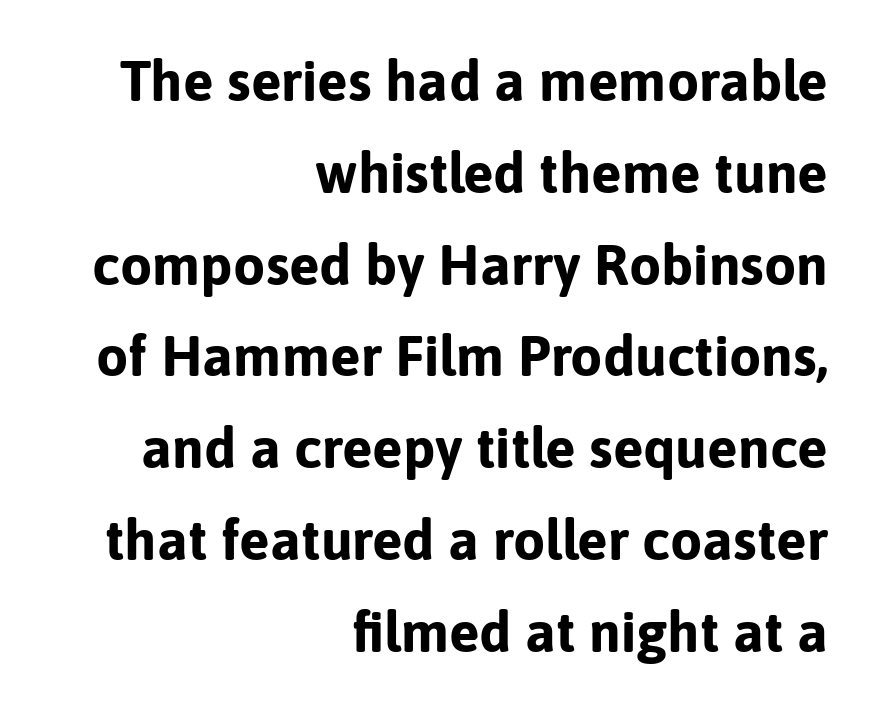
The image shows 57 px bold sans-serif type, upright; set right-aligned, normal line spacing (1.61x), normal letter spacing, not underlined; low stroke contrast and a medium x-height.
